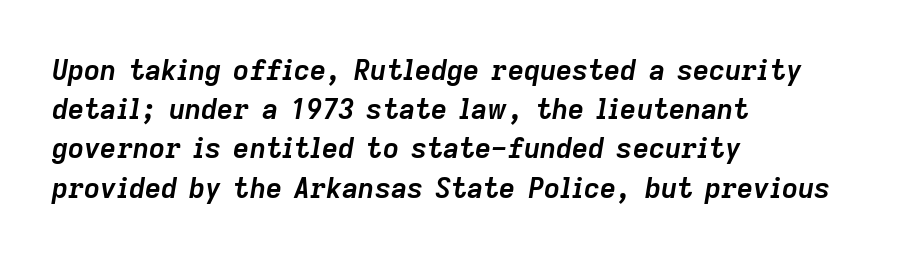
Q: Is the text bold? A: Yes.
Q: Is the text italic (slanted)? A: Yes, it leans right by about 9 degrees.
Q: Is the text underlined? A: No.
Q: How is the paragraph aligned? A: Left-aligned.
Q: Is the spacing between letters normal or unusually wide? A: Normal.
Q: Is the spacing between lines tight, normal or loose? A: Normal.
Q: Width (condensed, normal, or wide)? A: Normal.
Q: Stroke contrast? A: Low.
Q: x-height? A: Medium.
Q: Monospaced? A: No.
